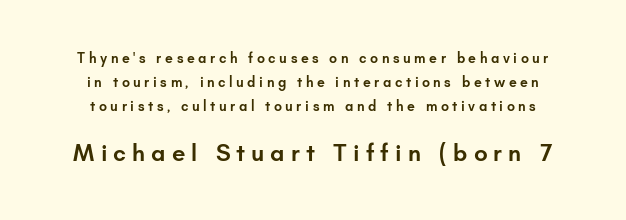
The image shows 24 px text type, upright; set line spacing 1.72x, unusually wide letter spacing (+0.25 em), not underlined; the second (bottom) block is 1.71x larger.
